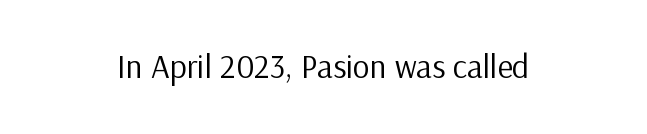
The image shows 33 px regular-weight sans-serif type, upright; set centered, normal letter spacing, not underlined; low stroke contrast and a medium x-height.
